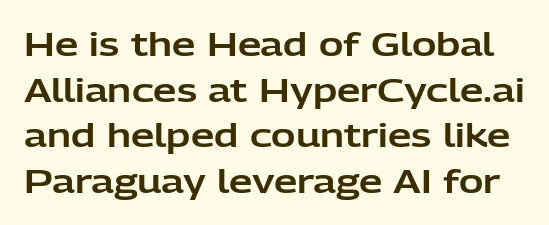
Bare-footed words on every line. How are the letters spaced? Ordinarily, with no added tracking. A typesetter would call this leading conventional body-copy spacing. The type sits square on the baseline with zero lean. The glyphs in this specimen are sans serif.
